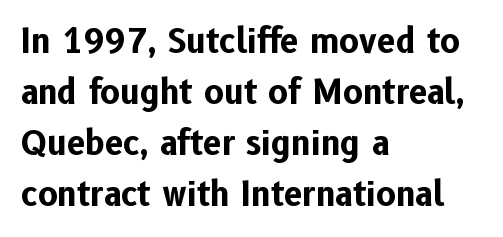
Q: Is the text bold? A: Yes.
Q: Is the text italic (slanted)? A: No, it is upright.
Q: Is the typeface a serif or a sans-serif typeface? A: Sans-serif.
Q: Is the text underlined? A: No.
Q: How is the paragraph aligned? A: Left-aligned.
Q: Is the spacing between letters normal or unusually wide? A: Normal.
Q: Is the spacing between lines tight, normal or loose? A: Normal.
Q: Width (condensed, normal, or wide)? A: Normal.
Q: Stroke contrast? A: Low.
Q: x-height? A: Medium.
Q: Monospaced? A: No.
